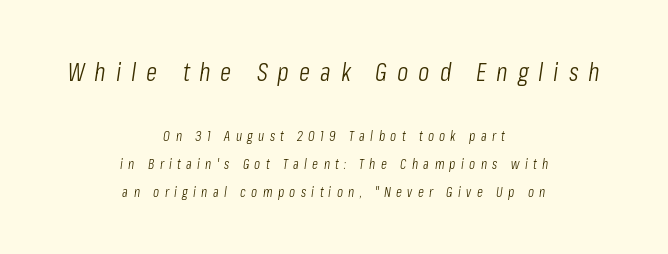
Q: Is the text bold? A: No.
Q: Is the text italic (slanted)? A: Yes, it leans right by about 8 degrees.
Q: Is the text underlined? A: No.
Q: How is the paragraph aligned? A: Centered.
Q: Is the spacing between letters normal or unusually wide? A: Unusually wide.
Q: Is the spacing between lines tight, normal or loose? A: Loose.
Q: Which block of text is set in a larger size, the first (top) or the second (bottom)? A: The first (top) one.
